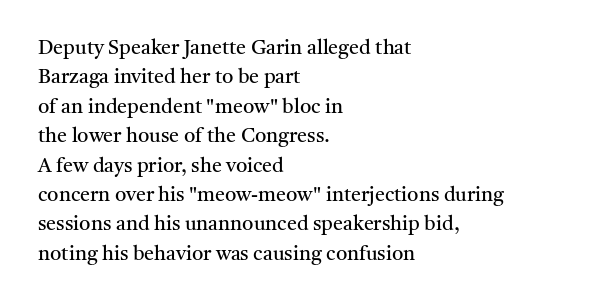
Q: Is the text bold? A: No.
Q: Is the text italic (slanted)? A: No, it is upright.
Q: Is the text underlined? A: No.
Q: How is the paragraph aligned? A: Left-aligned.
Q: Is the spacing between letters normal or unusually wide? A: Normal.
Q: Is the spacing between lines tight, normal or loose? A: Normal.
